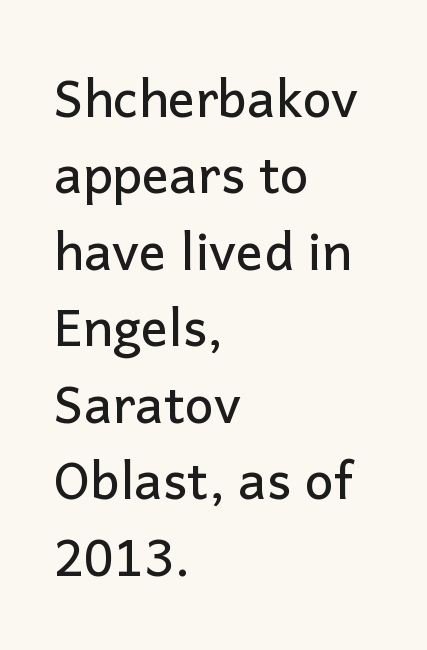
{"serif": "no", "italic": "no", "width": "normal", "stroke_contrast": "low", "x_height": "medium", "monospaced": "no", "underline": "no", "align": "left", "line_spacing": "normal", "line_spacing_ratio": 1.5, "letter_spacing": "normal", "letter_spacing_em": 0.0, "glyph_px": 51}
